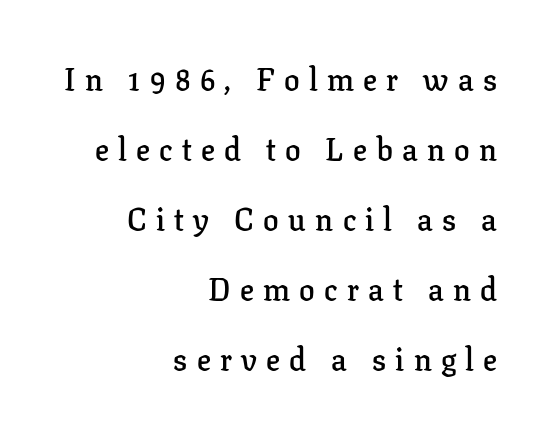
Q: Is the text bold? A: Semi-bold.
Q: Is the text italic (slanted)? A: No, it is upright.
Q: Is the typeface a serif or a sans-serif typeface? A: Serif.
Q: Is the text underlined? A: No.
Q: How is the paragraph aligned? A: Right-aligned.
Q: Is the spacing between letters normal or unusually wide? A: Unusually wide.
Q: Is the spacing between lines tight, normal or loose? A: Loose.
Q: Width (condensed, normal, or wide)? A: Normal.
Q: Stroke contrast? A: Low.
Q: x-height? A: Medium.
Q: Monospaced? A: No.
